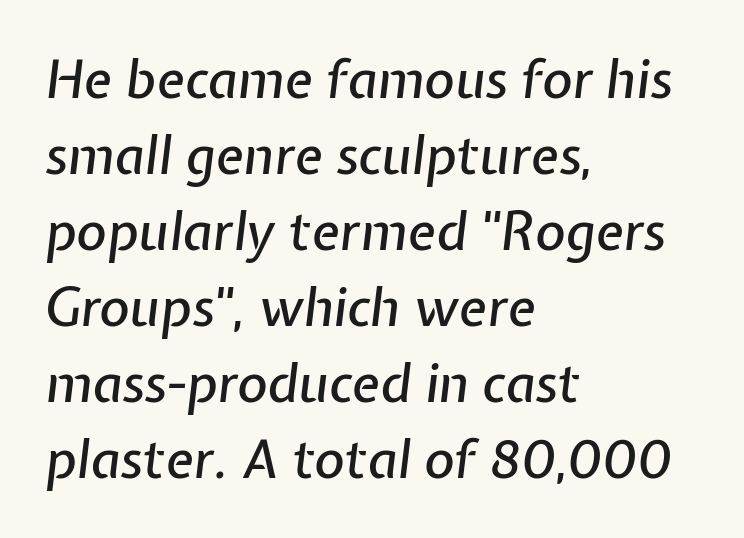
The image shows 52 px text type, italic (leaning right); set left-aligned, normal line spacing (1.46x), normal letter spacing, not underlined; low stroke contrast and a medium x-height.
